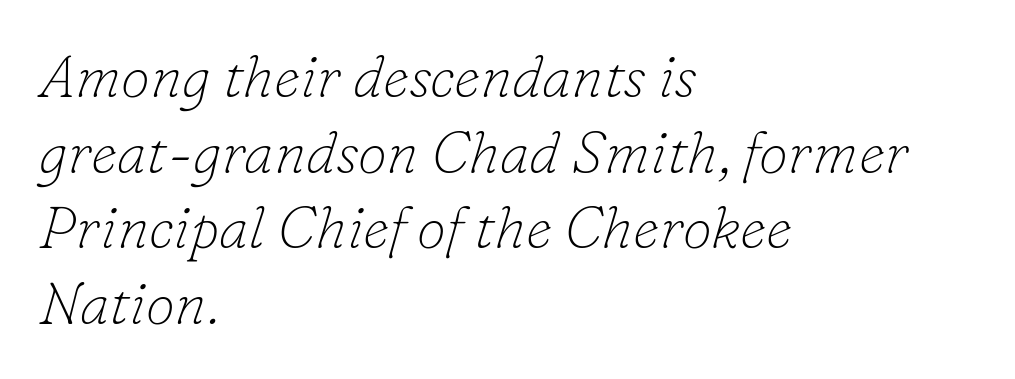
{"serif": "yes", "italic": "yes", "lean": "right", "slant_degrees": 16, "bold": "no", "weight": "thin", "width": "normal", "stroke_contrast": "low", "x_height": "small", "monospaced": "no", "underline": "no", "align": "left", "line_spacing": "normal", "line_spacing_ratio": 1.28, "letter_spacing": "normal", "letter_spacing_em": 0.0, "glyph_px": 59}
